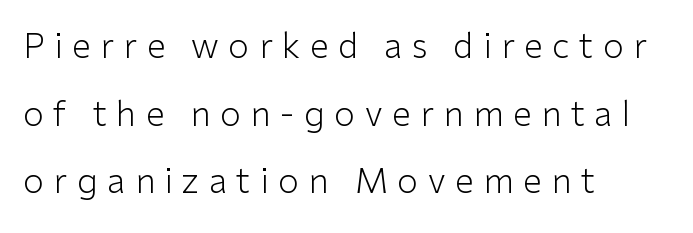
Q: Is the text bold? A: No.
Q: Is the text italic (slanted)? A: No, it is upright.
Q: Is the typeface a serif or a sans-serif typeface? A: Sans-serif.
Q: Is the text underlined? A: No.
Q: How is the paragraph aligned? A: Left-aligned.
Q: Is the spacing between letters normal or unusually wide? A: Unusually wide.
Q: Is the spacing between lines tight, normal or loose? A: Loose.
Q: Width (condensed, normal, or wide)? A: Normal.
Q: Stroke contrast? A: Low.
Q: x-height? A: Medium.
Q: Monospaced? A: No.
